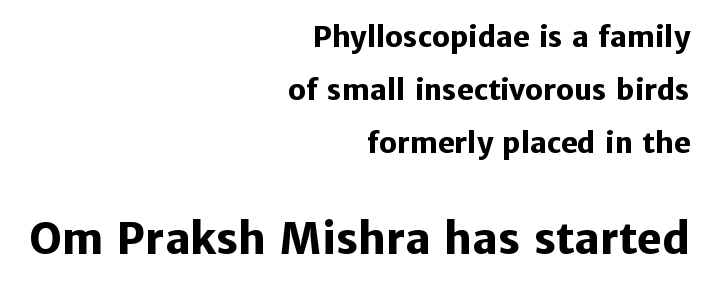
Q: Is the text bold? A: Yes.
Q: Is the text italic (slanted)? A: No, it is upright.
Q: Is the typeface a serif or a sans-serif typeface? A: Sans-serif.
Q: Is the text underlined? A: No.
Q: How is the paragraph aligned? A: Right-aligned.
Q: Is the spacing between letters normal or unusually wide? A: Normal.
Q: Is the spacing between lines tight, normal or loose? A: Loose.
Q: Which block of text is set in a larger size, the first (top) or the second (bottom)? A: The second (bottom) one.
Q: Width (condensed, normal, or wide)? A: Normal.
Q: Stroke contrast? A: Low.
Q: x-height? A: Medium.
Q: Monospaced? A: No.
